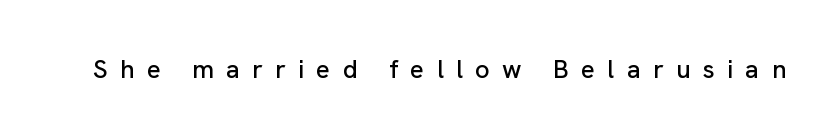
{"italic": "no", "underline": "no", "letter_spacing": "wide", "letter_spacing_em": 0.47, "glyph_px": 26}
